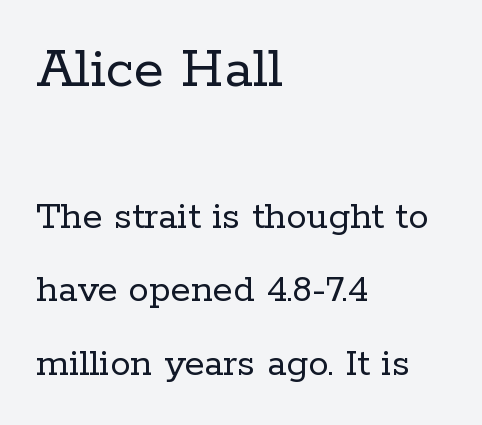
The letters advance in unequal steps, a hallmark of proportional type. Has an underline been added? It has not. Old-style or modern, the face here clearly has serifs. A student would call this left alignment; a typographer would say flush left, rag right. The cut favours lightness, reaching ordinary text weight at its darkest.
